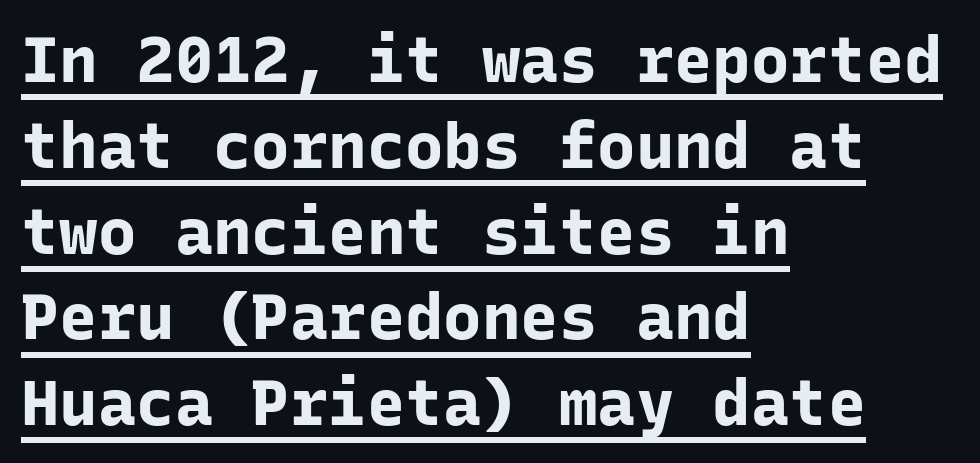
{"serif": "no", "italic": "no", "bold": "yes", "weight": "bold", "width": "normal", "stroke_contrast": "low", "x_height": "medium", "monospaced": "yes", "underline": "yes", "align": "left", "line_spacing": "normal", "line_spacing_ratio": 1.34, "letter_spacing": "normal", "letter_spacing_em": 0.0, "glyph_px": 64}
